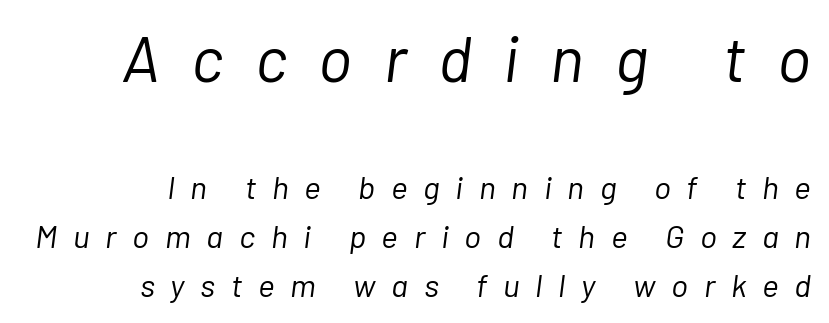
{"italic": "yes", "lean": "right", "slant_degrees": 7, "bold": "no", "weight": "light", "width": "normal", "stroke_contrast": "low", "x_height": "medium", "monospaced": "no", "underline": "no", "align": "right", "line_spacing": "normal", "line_spacing_ratio": 1.53, "letter_spacing": "wide", "letter_spacing_em": 0.49, "larger_block": "first", "size_ratio": 2.0, "glyph_px": 64}
